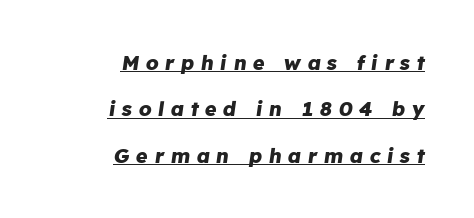
The image shows 20 px bold type, italic (leaning right); set right-aligned, loose line spacing (2.32x), unusually wide letter spacing (+0.32 em), underlined.
